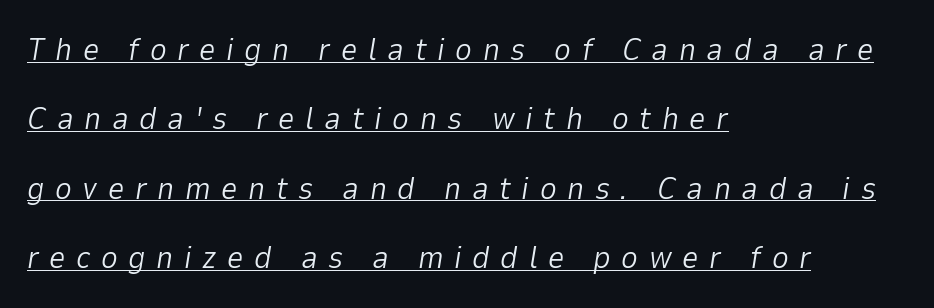
The lines in this sample share a left origin and differ only in where they stop. This sample carries an underscore along the baseline area. The rendering uses natural spacing where letterforms have individual widths. Bold? No — there's no thickening of the strokes. This sample uses expanded letter spacing, leaving extra air between glyphs. Baseline-to-baseline distance is far greater than the letter height.
